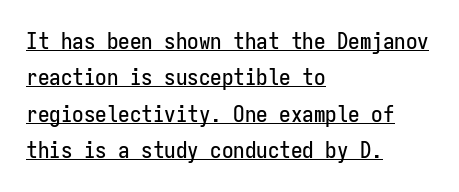
The image shows 23 px text type, upright; set left-aligned, normal line spacing (1.58x), normal letter spacing, underlined.
